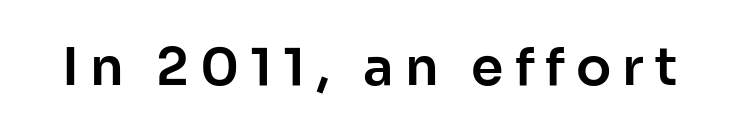
{"serif": "no", "italic": "no", "width": "normal", "stroke_contrast": "low", "x_height": "medium", "monospaced": "no", "underline": "no", "letter_spacing": "wide", "letter_spacing_em": 0.21, "glyph_px": 52}
